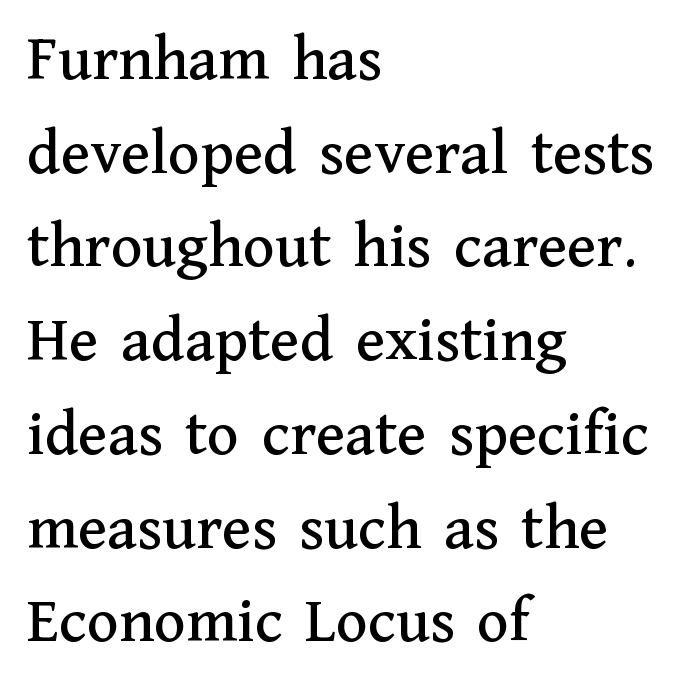
Leading matches the norm, producing a regular column. This sample uses a serif face. The string is rendered with underlining switched off. A typesetter would call this proportional, since set widths differ per character.
